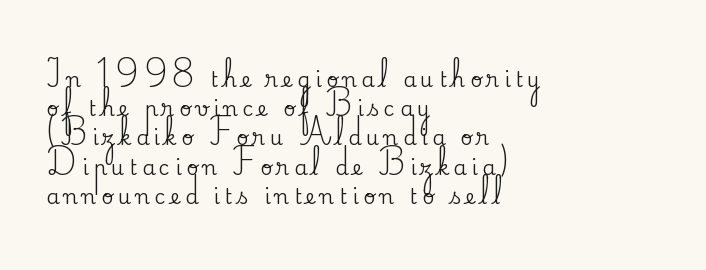
Ordinary non-slanted type is in use. Whoever set this chose a conventional vertical rhythm. The passage is arranged the way most books set body copy — flush left. The letters are spread apart with noticeably loose tracking.
